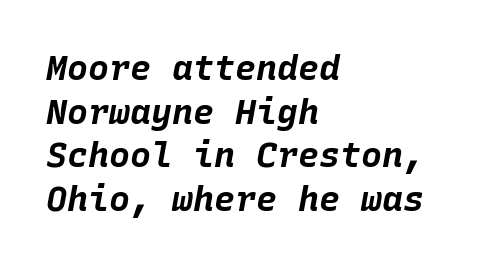
Is this a fixed-width face? Yes — each glyph sits in an identical cell. The strokes are fattened all the way to bold. Alignment: flush left. This rendering leaves character spacing at its baseline value.
